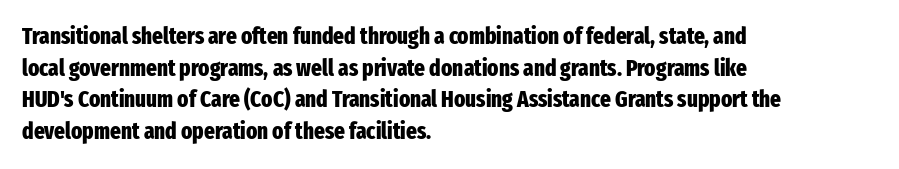
{"italic": "no", "bold": "yes", "underline": "no", "align": "left", "line_spacing": "normal", "line_spacing_ratio": 1.38, "letter_spacing": "normal", "letter_spacing_em": 0.0, "glyph_px": 23}
